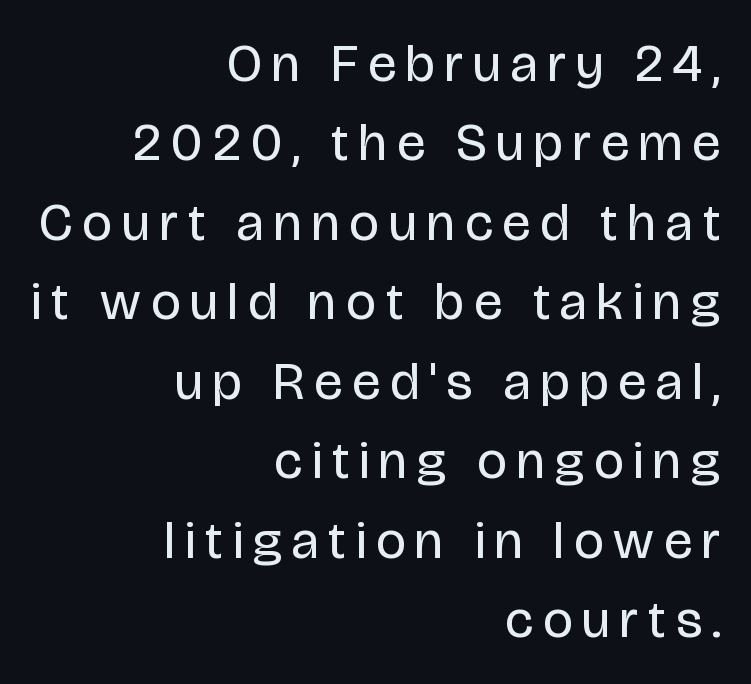
A clean baseline with only descenders dipping below it. The compositor pushed each line to the right boundary. Look at the bottom of the vertical strokes: they stop flat, with no serifs. Notice how descenders clear the ascenders below comfortably — that's standard leading. Tall strokes in this sample are plumb rather than angled. The passage shown is typed in a proportional face where columns would drift.
